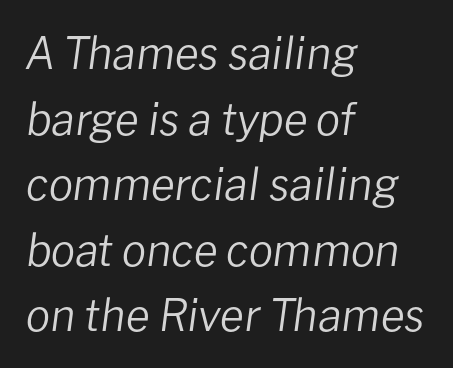
The image shows 44 px regular-weight type, italic (leaning right); set left-aligned, normal line spacing (1.49x), normal letter spacing, not underlined; low stroke contrast and a medium x-height.
